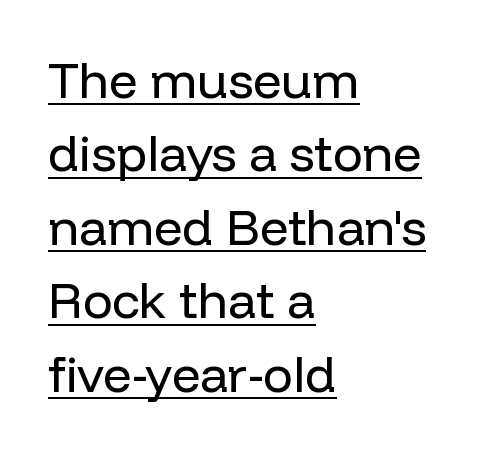
One-word summary of the alignment: left. To sum up the face: it is a sans, with no serifs. The letters stand upright; this is a roman face. Is the type heavy? It reads as light-to-regular instead. How are the letters spaced? Ordinarily, with no added tracking.
